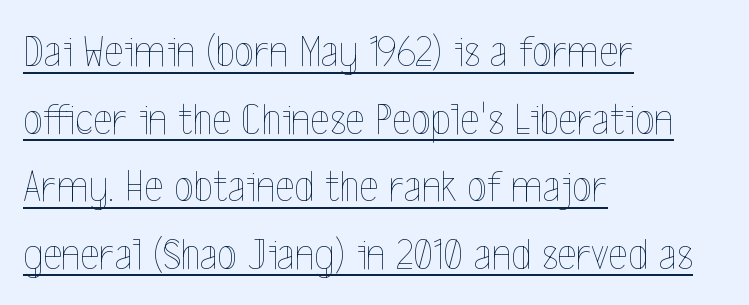
Q: Is the text bold? A: No.
Q: Is the text italic (slanted)? A: No, it is upright.
Q: Is the text underlined? A: Yes.
Q: How is the paragraph aligned? A: Left-aligned.
Q: Is the spacing between letters normal or unusually wide? A: Normal.
Q: Is the spacing between lines tight, normal or loose? A: Normal.
Q: Width (condensed, normal, or wide)? A: Condensed.
Q: x-height? A: Medium.
Q: Monospaced? A: No.
